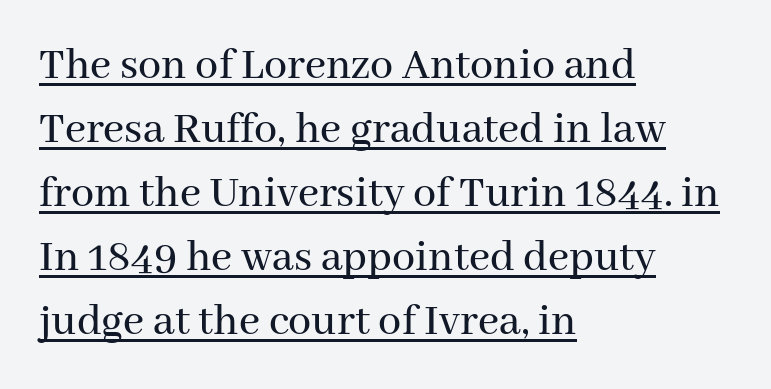
Q: Is the text italic (slanted)? A: No, it is upright.
Q: Is the typeface a serif or a sans-serif typeface? A: Serif.
Q: Is the text underlined? A: Yes.
Q: How is the paragraph aligned? A: Left-aligned.
Q: Is the spacing between letters normal or unusually wide? A: Normal.
Q: Is the spacing between lines tight, normal or loose? A: Normal.
Q: Width (condensed, normal, or wide)? A: Normal.
Q: Stroke contrast? A: Medium.
Q: x-height? A: Medium.
Q: Monospaced? A: No.
